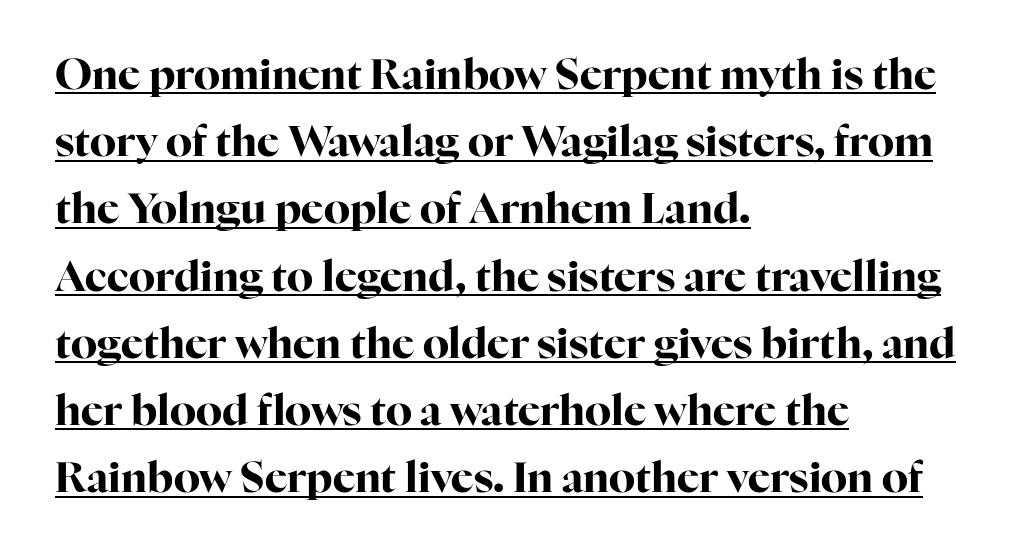
Q: Is the text bold? A: Yes.
Q: Is the text italic (slanted)? A: No, it is upright.
Q: Is the typeface a serif or a sans-serif typeface? A: Serif.
Q: Is the text underlined? A: Yes.
Q: How is the paragraph aligned? A: Left-aligned.
Q: Is the spacing between letters normal or unusually wide? A: Normal.
Q: Is the spacing between lines tight, normal or loose? A: Normal.
Q: Width (condensed, normal, or wide)? A: Normal.
Q: Stroke contrast? A: High.
Q: x-height? A: Medium.
Q: Monospaced? A: No.
